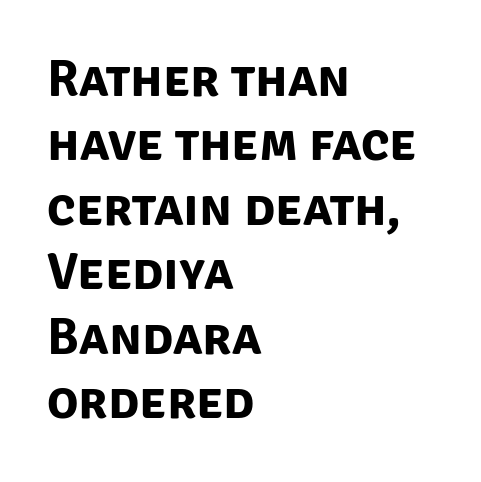
The image shows 52 px bold sans-serif type; set left-aligned, line spacing 1.24x, normal letter spacing, not underlined; low stroke contrast and a large x-height.
